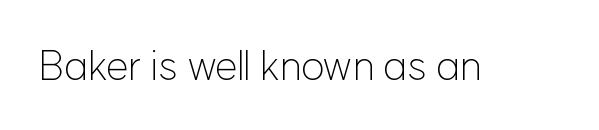
{"serif": "no", "italic": "no", "bold": "no", "weight": "light", "width": "normal", "stroke_contrast": "low", "x_height": "medium", "monospaced": "no", "underline": "no", "letter_spacing": "normal", "letter_spacing_em": 0.0, "glyph_px": 41}
